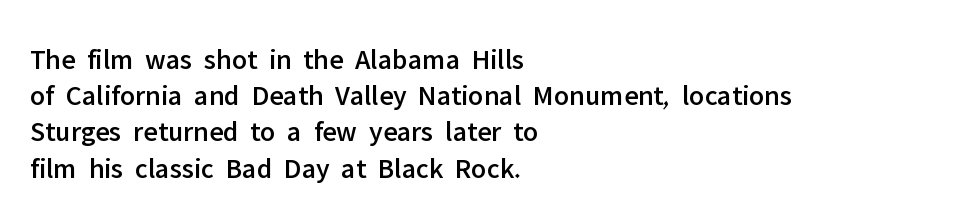
Nope, no serifs anywhere on these letters. Is this a fixed-width face? No — the glyphs have proportional, varying widths. A normal amount of white space separates one row of letters from the next. Beneath every word, the page is bare. Nope, not italic — everything's standing straight.
